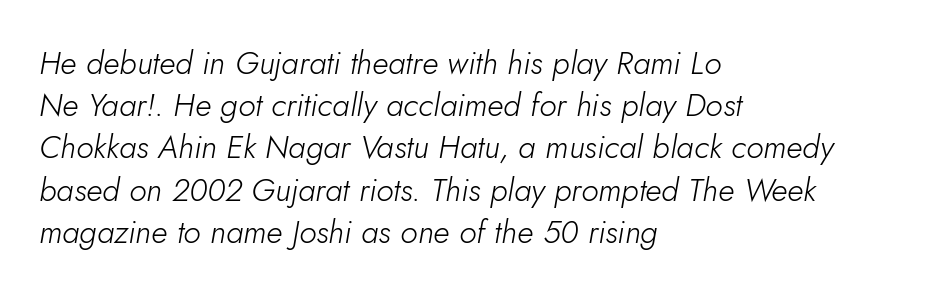
The image shows 32 px light type, italic (leaning right); set left-aligned, normal line spacing (1.32x), normal letter spacing, not underlined; low stroke contrast and a small x-height.
